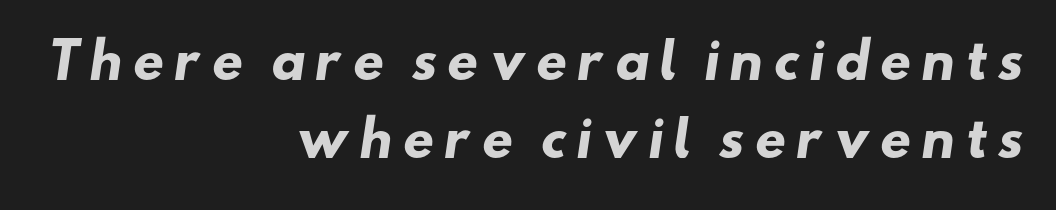
The image shows 49 px heavy, wide sans-serif type; set right-aligned, normal line spacing (1.6x), not underlined; low stroke contrast and a small x-height.
